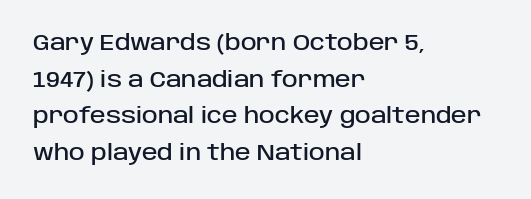
{"italic": "no", "underline": "no", "align": "left", "line_spacing_ratio": 1.74, "letter_spacing": "normal", "letter_spacing_em": 0.0, "glyph_px": 21}
